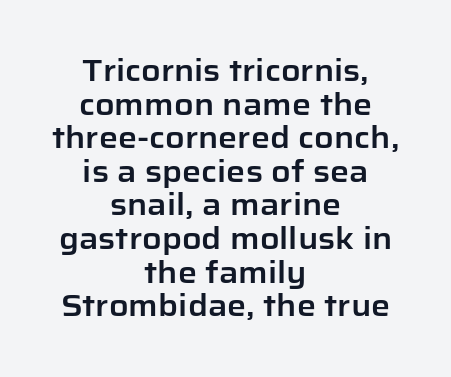
{"serif": "no", "italic": "no", "width": "normal", "stroke_contrast": "low", "x_height": "medium", "monospaced": "no", "underline": "no", "align": "center", "line_spacing": "tight", "line_spacing_ratio": 1.12, "letter_spacing": "normal", "letter_spacing_em": 0.0, "glyph_px": 30}
